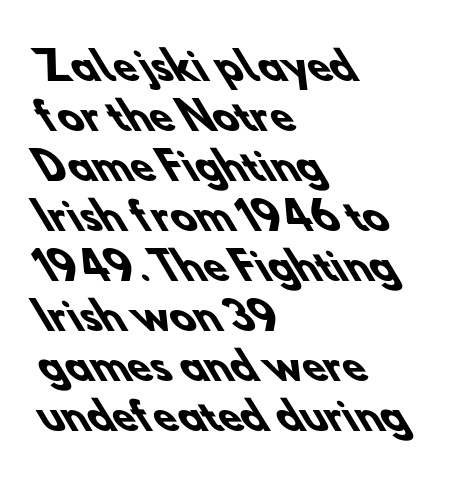
I'd call this a sans setting — the letters go barefoot. One-word summary of the alignment: left. Rule under the text: the space is simply empty. Think of a printed novel: that variable character pitch is what you see here. How are the letters spaced? Ordinarily, with no added tracking.
